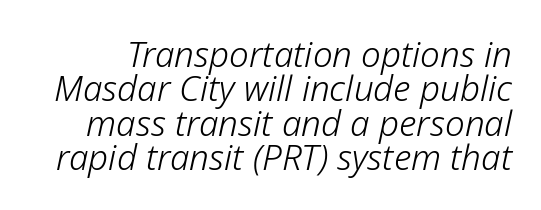
The line texture is even and compact thanks to regular tracking. Is the type slanted? Yes — the strokes lean at a clear angle. These lines are rendered in a variable-pitch font. Does the leading feel generous? Not at all — it's pinched. Bold? No — there's no thickening of the strokes.
